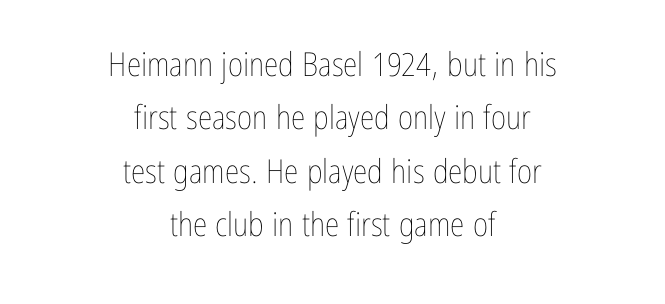
{"italic": "no", "bold": "no", "weight": "thin", "width": "condensed", "stroke_contrast": "low", "x_height": "medium", "monospaced": "no", "underline": "no", "align": "center", "line_spacing": "normal", "line_spacing_ratio": 1.62, "letter_spacing": "normal", "letter_spacing_em": 0.0, "glyph_px": 33}
